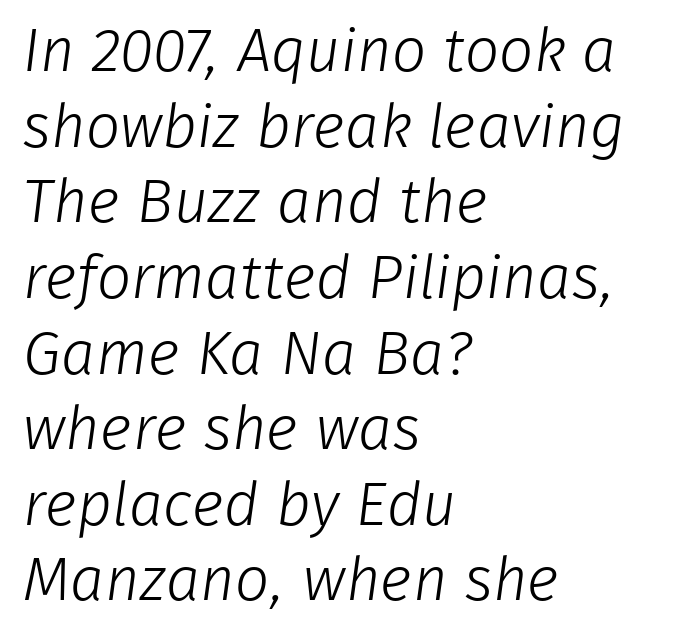
{"serif": "no", "bold": "no", "weight": "light", "width": "normal", "stroke_contrast": "low", "x_height": "medium", "monospaced": "no", "underline": "no", "align": "left", "line_spacing_ratio": 1.24, "letter_spacing": "normal", "letter_spacing_em": 0.0, "glyph_px": 61}
